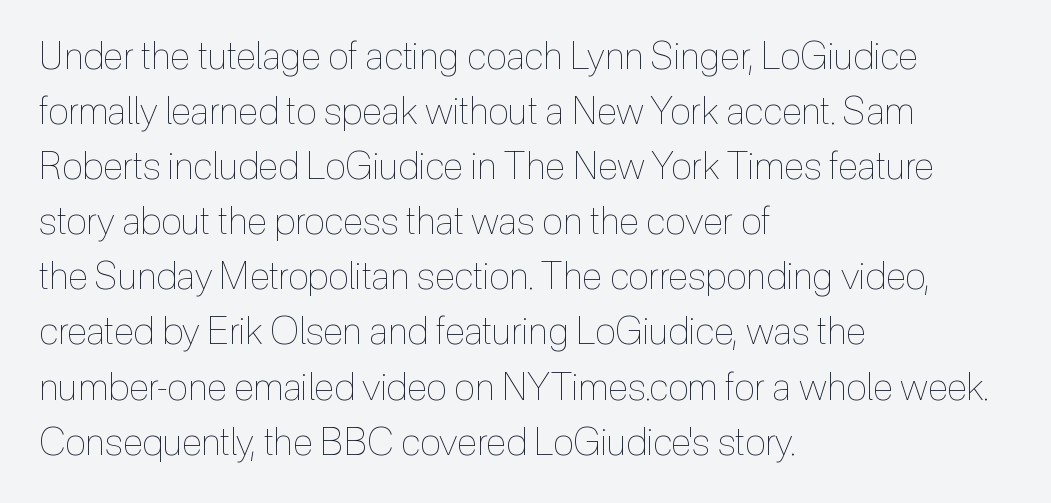
This rendering features lettering with no underline. Bold? No — there's no thickening of the strokes. Tracking here is standard; glyphs follow each other at the usual distance. One glance says typical: line gaps are just what's usual.
